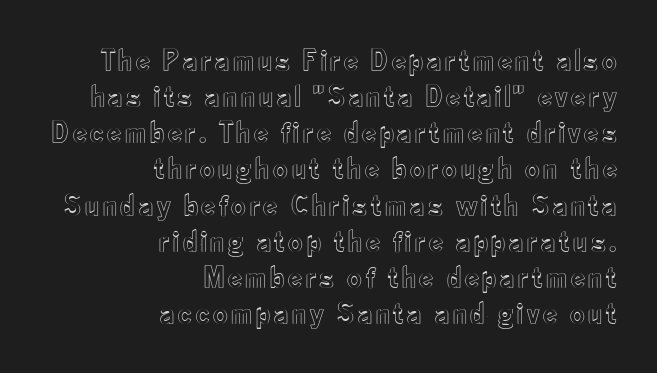
Q: Is the text italic (slanted)? A: No, it is upright.
Q: Is the text underlined? A: No.
Q: How is the paragraph aligned? A: Right-aligned.
Q: Is the spacing between lines tight, normal or loose? A: Tight.
Q: Width (condensed, normal, or wide)? A: Condensed.
Q: x-height? A: Small.
Q: Monospaced? A: No.
